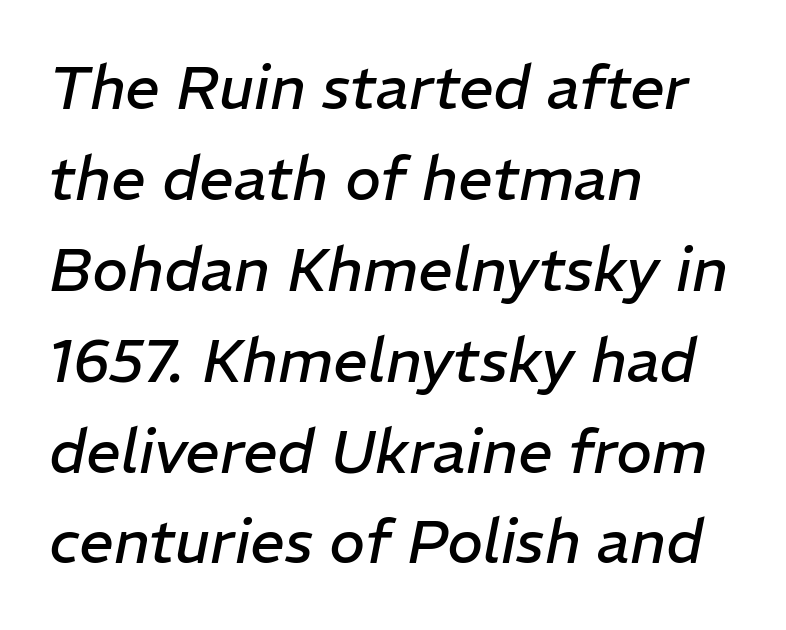
{"italic": "yes", "lean": "right", "slant_degrees": 11, "bold": "no", "weight": "regular", "width": "normal", "stroke_contrast": "low", "x_height": "medium", "monospaced": "no", "underline": "no", "align": "left", "line_spacing": "normal", "line_spacing_ratio": 1.49, "letter_spacing": "normal", "letter_spacing_em": 0.0, "glyph_px": 61}
